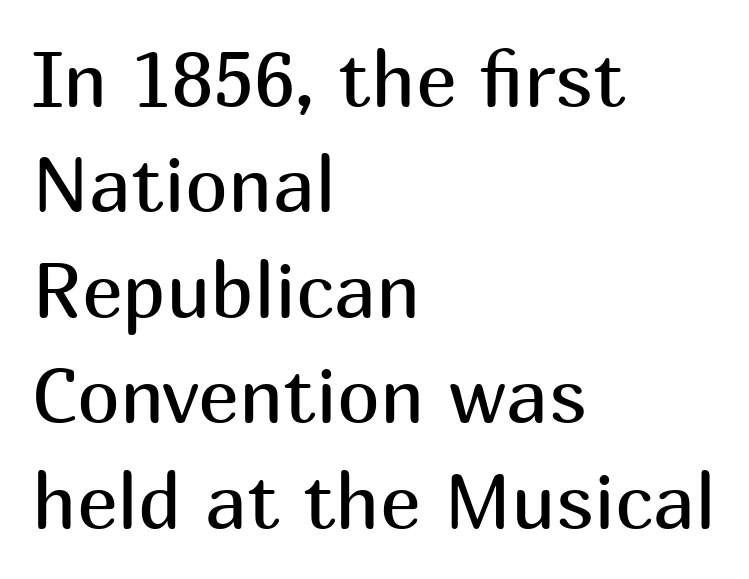
Q: Is the text bold? A: No.
Q: Is the text italic (slanted)? A: No, it is upright.
Q: Is the typeface a serif or a sans-serif typeface? A: Sans-serif.
Q: Is the text underlined? A: No.
Q: How is the paragraph aligned? A: Left-aligned.
Q: Is the spacing between letters normal or unusually wide? A: Normal.
Q: Is the spacing between lines tight, normal or loose? A: Normal.
Q: Width (condensed, normal, or wide)? A: Normal.
Q: Stroke contrast? A: Medium.
Q: x-height? A: Medium.
Q: Monospaced? A: No.
